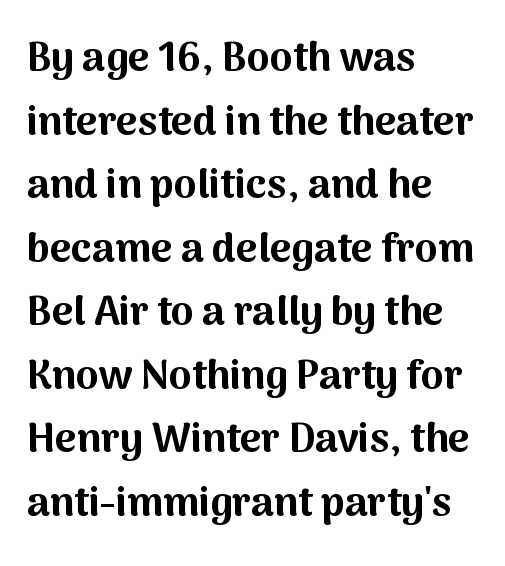
{"serif": "no", "italic": "no", "bold": "yes", "weight": "bold", "width": "normal", "stroke_contrast": "medium", "x_height": "medium", "monospaced": "no", "underline": "no", "align": "left", "line_spacing": "normal", "line_spacing_ratio": 1.55, "letter_spacing": "normal", "letter_spacing_em": 0.0, "glyph_px": 41}
